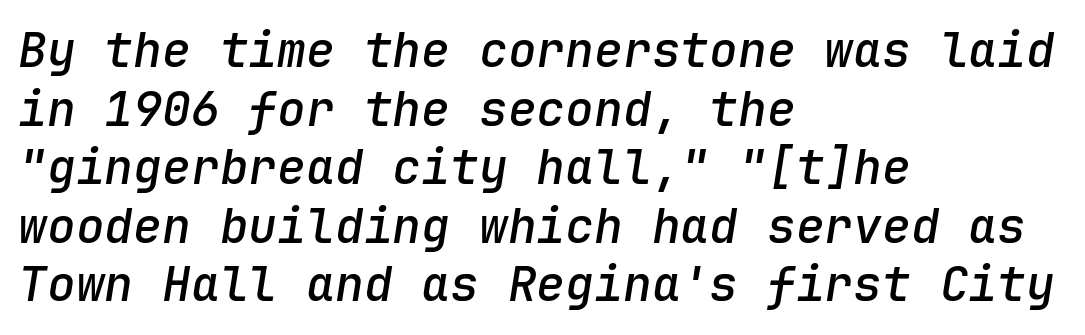
Q: Is the text bold? A: Semi-bold.
Q: Is the text italic (slanted)? A: Yes, it leans right by about 9 degrees.
Q: Is the text underlined? A: No.
Q: How is the paragraph aligned? A: Left-aligned.
Q: Is the spacing between letters normal or unusually wide? A: Normal.
Q: Width (condensed, normal, or wide)? A: Normal.
Q: Stroke contrast? A: Low.
Q: x-height? A: Medium.
Q: Monospaced? A: Yes.
